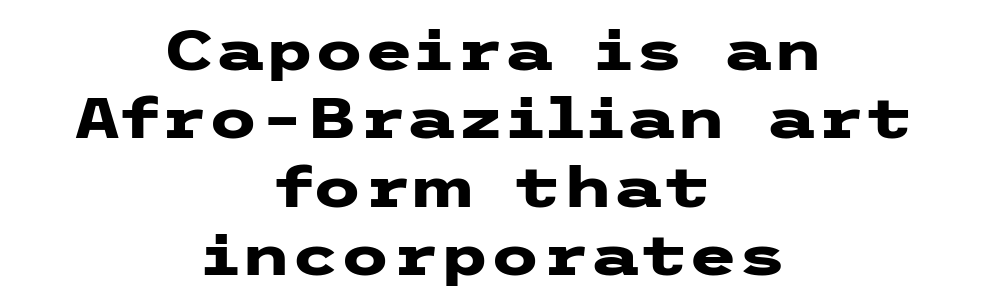
Q: Is the text bold? A: Yes.
Q: Is the text italic (slanted)? A: No, it is upright.
Q: Is the typeface a serif or a sans-serif typeface? A: Sans-serif.
Q: Is the text underlined? A: No.
Q: How is the paragraph aligned? A: Centered.
Q: Is the spacing between letters normal or unusually wide? A: Normal.
Q: Width (condensed, normal, or wide)? A: Wide.
Q: Stroke contrast? A: Low.
Q: x-height? A: Medium.
